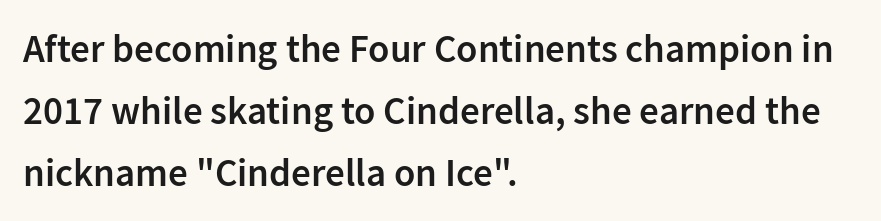
Tracking value appears to be zero — textbook default spacing. Underlining? Definitely not there. Style check: upright. Reading down the block, your eye returns to a fixed left position each line.
